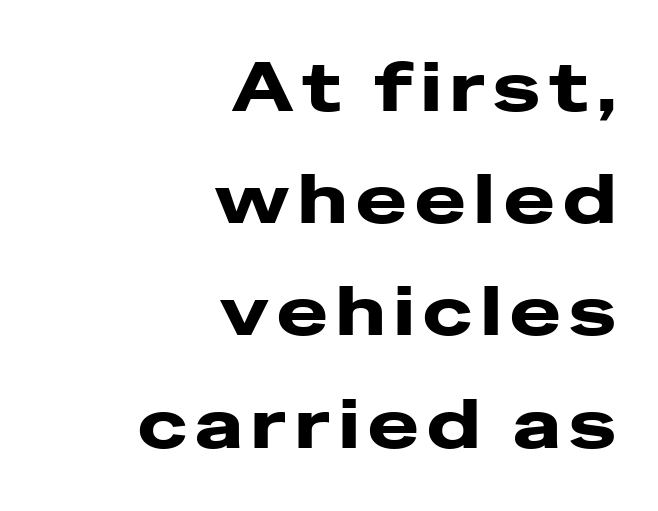
Each row of text sits above clean, open space. Regarding serifs, this sample does without them. Each glyph is drawn with heavy, bold strokes. Every stem runs plumb, perpendicular to the baseline. This sample has the flowing, uneven cadence of proportional lettering.
